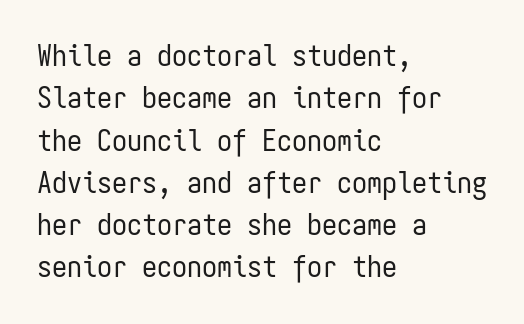
{"serif": "no", "italic": "no", "bold": "no", "weight": "regular", "width": "condensed", "stroke_contrast": "low", "x_height": "medium", "monospaced": "yes", "underline": "no", "align": "left", "line_spacing": "normal", "line_spacing_ratio": 1.41, "letter_spacing": "normal", "letter_spacing_em": 0.0, "glyph_px": 30}
